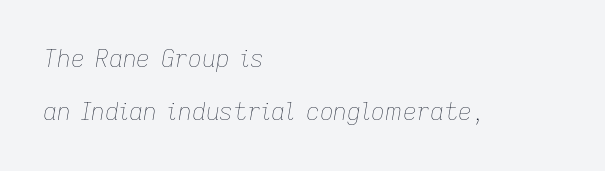
{"italic": "yes", "lean": "right", "slant_degrees": 9, "bold": "no", "underline": "no", "align": "left", "line_spacing": "loose", "line_spacing_ratio": 2.22, "letter_spacing": "normal", "letter_spacing_em": 0.0, "glyph_px": 24}
